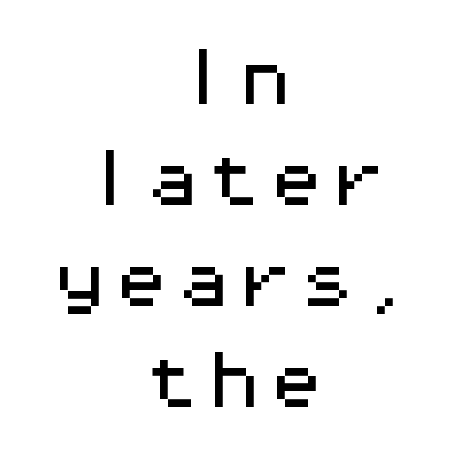
{"serif": "no", "italic": "no", "width": "wide", "stroke_contrast": "medium", "x_height": "medium", "monospaced": "yes", "underline": "no", "align": "center", "line_spacing": "normal", "line_spacing_ratio": 1.63, "letter_spacing": "normal", "letter_spacing_em": 0.0, "glyph_px": 62}
